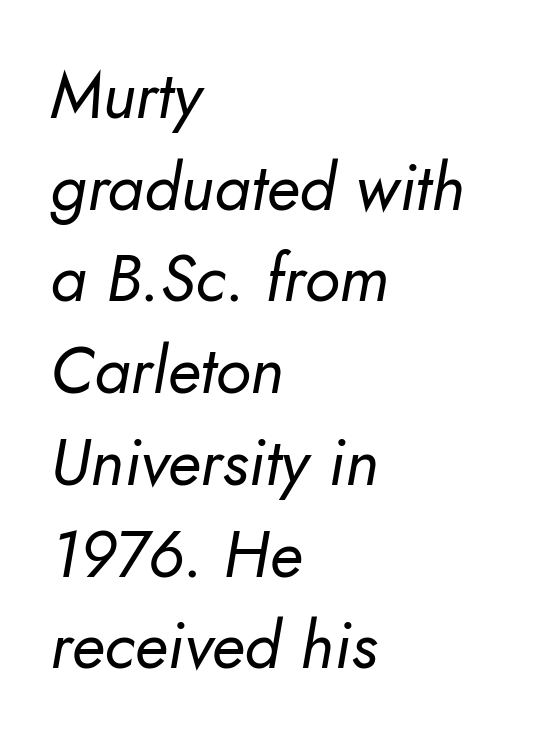
Q: Is the text bold? A: No.
Q: Is the text italic (slanted)? A: Yes, it leans right by about 10 degrees.
Q: Is the text underlined? A: No.
Q: How is the paragraph aligned? A: Left-aligned.
Q: Is the spacing between letters normal or unusually wide? A: Normal.
Q: Is the spacing between lines tight, normal or loose? A: Normal.
Q: Width (condensed, normal, or wide)? A: Normal.
Q: Stroke contrast? A: Low.
Q: x-height? A: Small.
Q: Monospaced? A: No.
